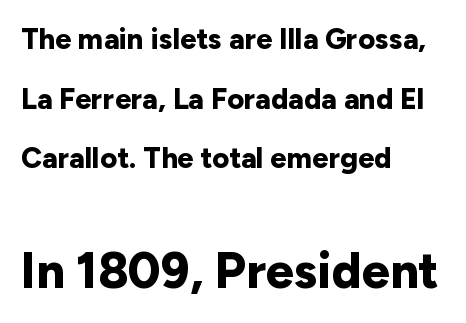
{"serif": "no", "italic": "no", "bold": "yes", "weight": "bold", "width": "normal", "stroke_contrast": "low", "x_height": "medium", "monospaced": "no", "underline": "no", "align": "left", "line_spacing": "loose", "line_spacing_ratio": 2.06, "letter_spacing": "normal", "letter_spacing_em": 0.0, "larger_block": "second", "size_ratio": 1.72, "glyph_px": 50}
